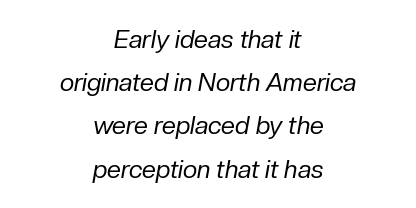
{"italic": "yes", "lean": "right", "slant_degrees": 10, "bold": "no", "underline": "no", "align": "center", "line_spacing_ratio": 1.73, "letter_spacing": "normal", "letter_spacing_em": 0.0, "glyph_px": 25}
